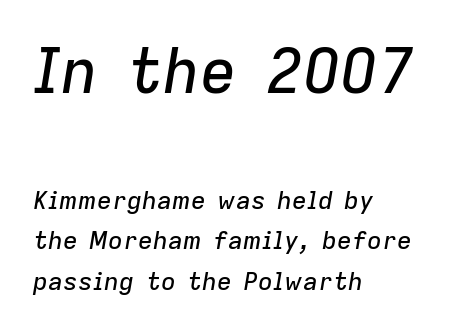
Italic? Definitely — the glyphs are oblique. The ragged edge is on the right, which tells us the setting is flush left. Vertically, the passage feels balanced, rows spaced as you'd expect. Character widths vary here, with narrow letters taking less room than wide ones.
